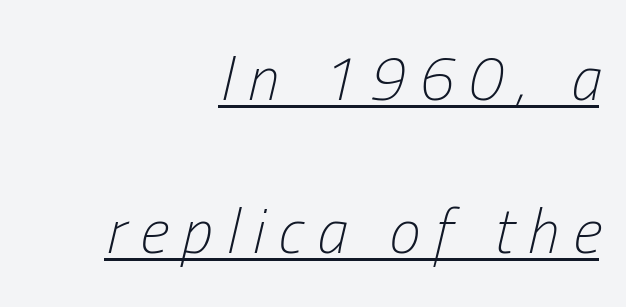
Q: Is the text bold? A: No.
Q: Is the text italic (slanted)? A: Yes, it leans right by about 13 degrees.
Q: Is the text underlined? A: Yes.
Q: How is the paragraph aligned? A: Right-aligned.
Q: Is the spacing between letters normal or unusually wide? A: Unusually wide.
Q: Is the spacing between lines tight, normal or loose? A: Loose.
Q: Width (condensed, normal, or wide)? A: Condensed.
Q: Stroke contrast? A: Low.
Q: x-height? A: Medium.
Q: Monospaced? A: No.
